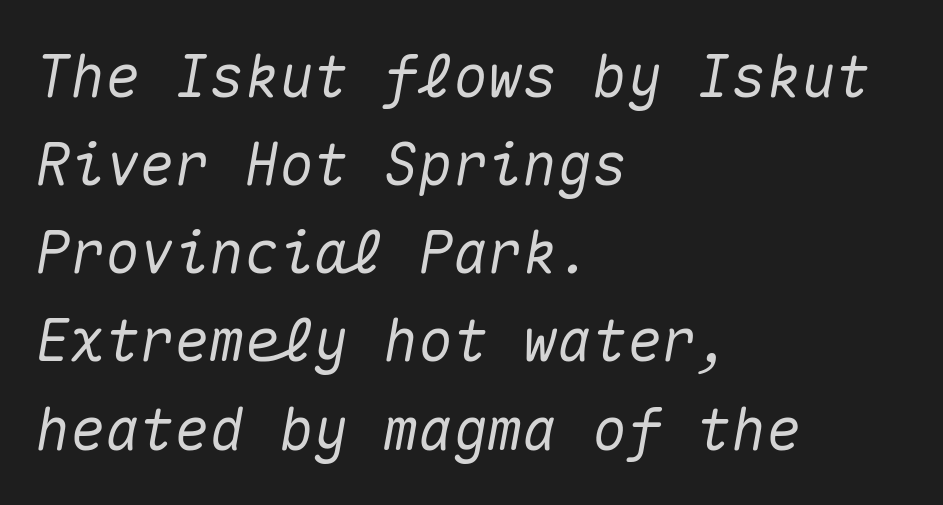
The rows are spaced the way most documents space them. If you drew a ruler down the left edge, every line would touch it. Descenders hang freely into open space. The letters march in equal steps, a hallmark of fixed-pitch type. Observe the lean: these are italic letterforms.
